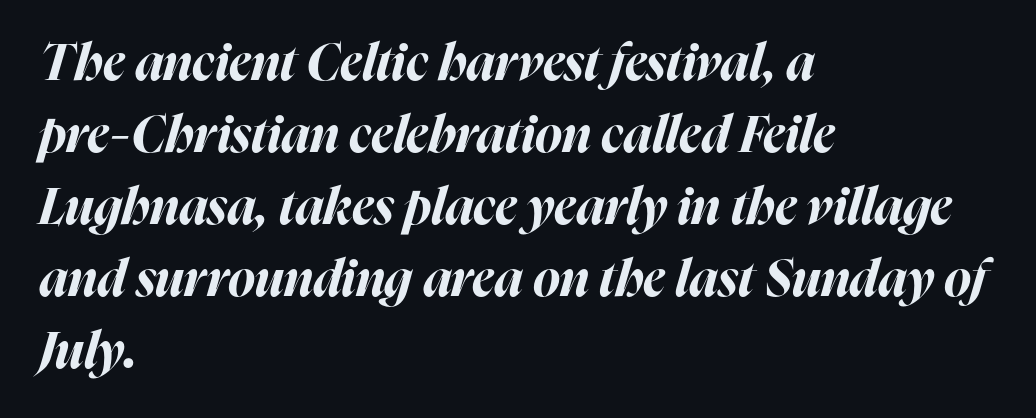
The font is running at its bold setting. The tracking reads as untouched default to a designer's eye. Style check: oblique. The space between consecutive lines is moderate. Proportional: the letters do not fall into vertical columns.
